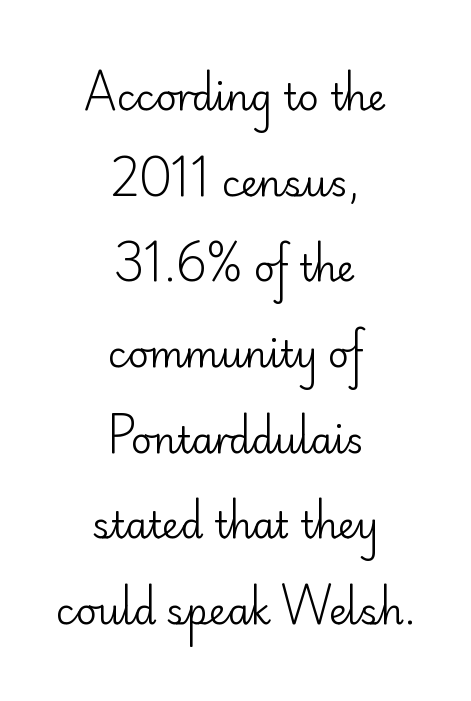
Q: Is the text bold? A: No.
Q: Is the text italic (slanted)? A: No, it is upright.
Q: Is the typeface a serif or a sans-serif typeface? A: Sans-serif.
Q: Is the text underlined? A: No.
Q: How is the paragraph aligned? A: Centered.
Q: Is the spacing between letters normal or unusually wide? A: Normal.
Q: Is the spacing between lines tight, normal or loose? A: Loose.
Q: Width (condensed, normal, or wide)? A: Normal.
Q: Stroke contrast? A: Low.
Q: x-height? A: Small.
Q: Monospaced? A: No.
